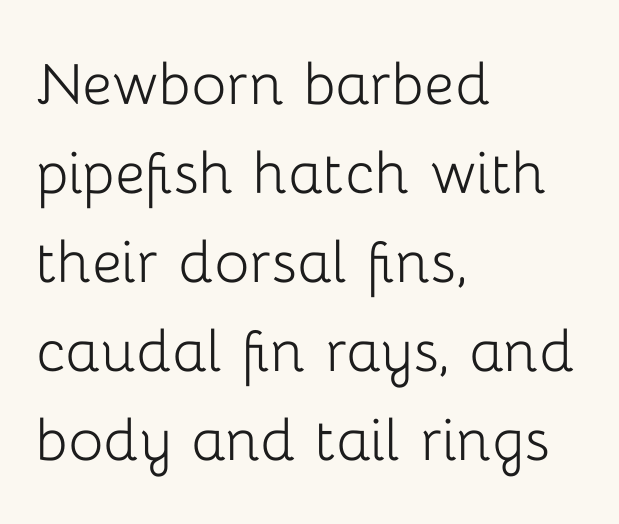
The image shows 73 px light sans-serif type, upright; set left-aligned, line spacing 1.22x, normal letter spacing, not underlined; low stroke contrast and a medium x-height.
